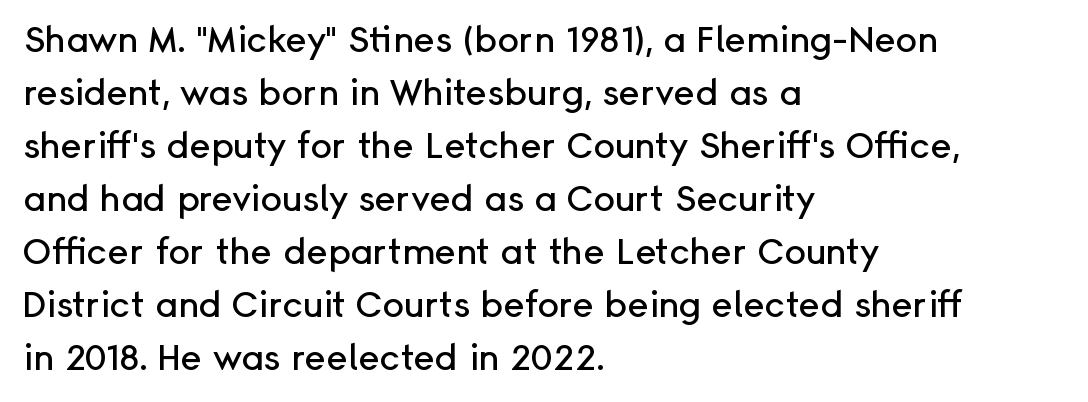
Q: Is the text italic (slanted)? A: No, it is upright.
Q: Is the typeface a serif or a sans-serif typeface? A: Sans-serif.
Q: Is the text underlined? A: No.
Q: How is the paragraph aligned? A: Left-aligned.
Q: Is the spacing between letters normal or unusually wide? A: Normal.
Q: Is the spacing between lines tight, normal or loose? A: Normal.
Q: Width (condensed, normal, or wide)? A: Normal.
Q: Stroke contrast? A: Low.
Q: x-height? A: Medium.
Q: Monospaced? A: No.
